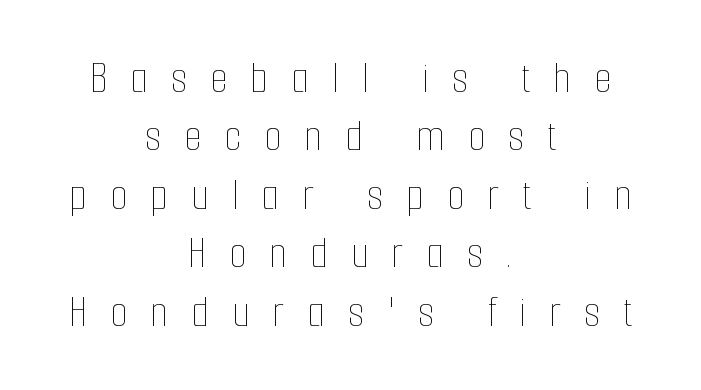
Proportional: the letters do not fall into vertical columns. Style check: upright. These glyphs show unthickened strokes, regular width or finer. Teacher's note: observe the equal gaps on both sides — that is centered alignment. Plain, unruled lines of type.
